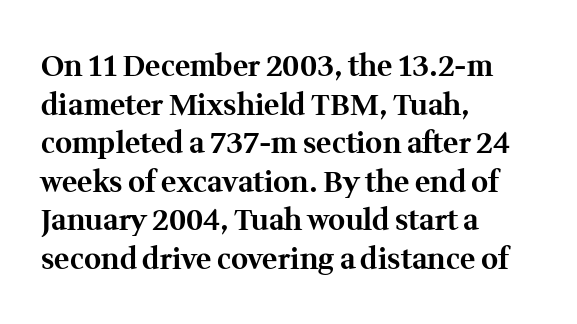
{"serif": "yes", "italic": "no", "bold": "yes", "weight": "bold", "width": "normal", "stroke_contrast": "medium", "x_height": "medium", "monospaced": "no", "underline": "no", "align": "left", "line_spacing": "normal", "line_spacing_ratio": 1.33, "letter_spacing": "normal", "letter_spacing_em": 0.0, "glyph_px": 29}
